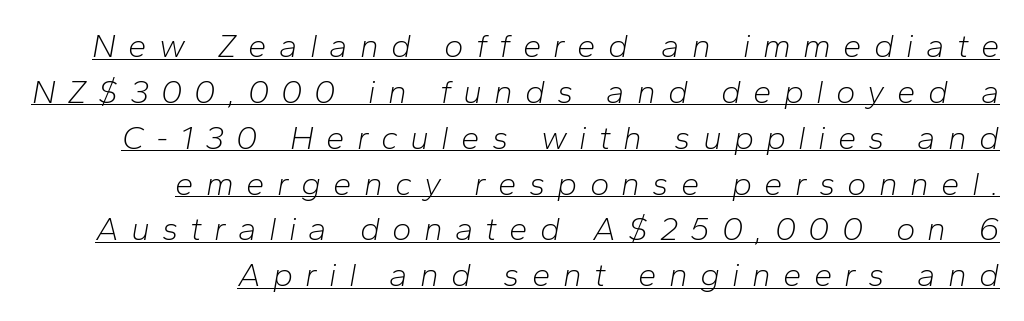
Is this a fixed-width face? No — the glyphs have proportional, varying widths. In terms of leading, this rendering sits right in the middle. You could only call the tracking loose — the letters float apart. Horizontally, the lines are justified to the trailing edge only. The specimen includes a rule beneath the text block's lines. This reads as an unemphasized weight, regular at the heaviest.
